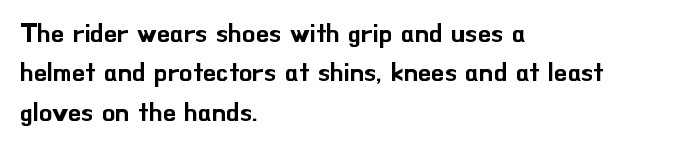
Q: Is the text italic (slanted)? A: No, it is upright.
Q: Is the text underlined? A: No.
Q: How is the paragraph aligned? A: Left-aligned.
Q: Is the spacing between letters normal or unusually wide? A: Normal.
Q: Is the spacing between lines tight, normal or loose? A: Normal.
